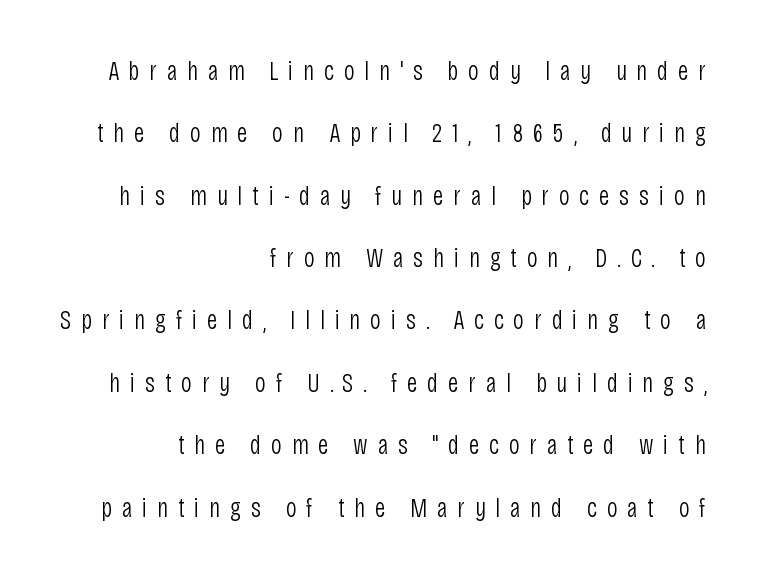
Nobody drew a line under any word here. Nope, not italic — everything's standing straight. These glyphs show unthickened strokes, regular width or finer. Interline gaps are noticeably wide in this sample. You could only call the tracking loose — the letters float apart.
